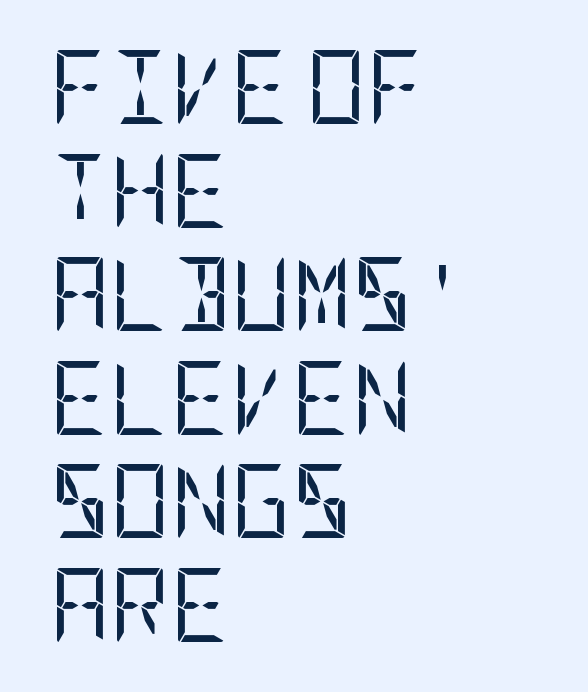
The image shows 74 px regular-weight, condensed sans-serif type, upright; set left-aligned, normal line spacing (1.4x), normal letter spacing, not underlined; low stroke contrast and a large x-height.
